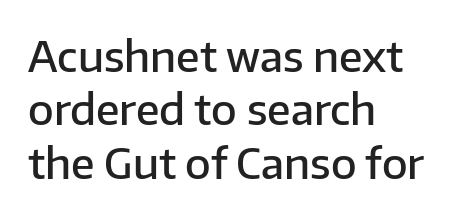
This is roman type, the default non-slanted kind. Look at the tracking — it's just the regular setting, nothing added. Notice how the passage keeps a crisp vertical edge on the left only. Rule under the text: the space is simply empty.
